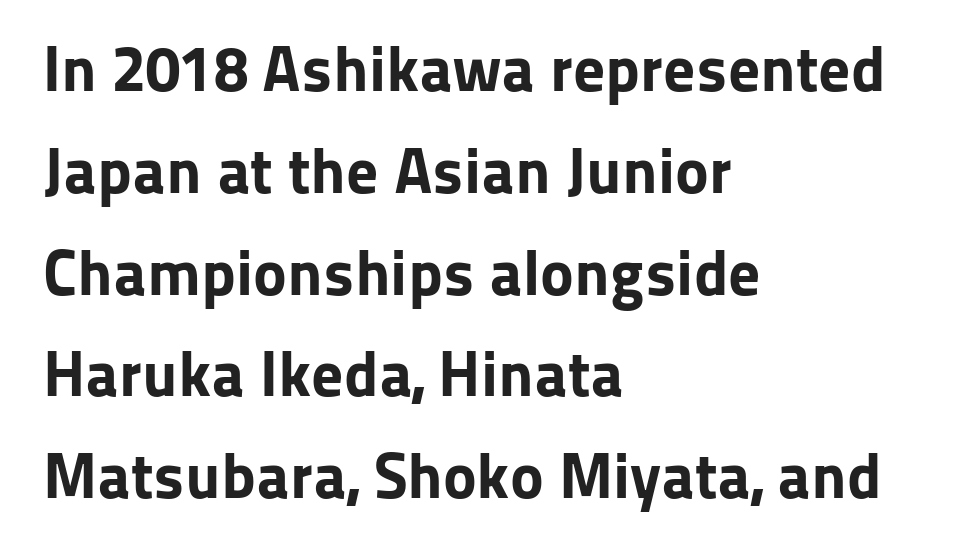
Q: Is the text bold? A: Yes.
Q: Is the text italic (slanted)? A: No, it is upright.
Q: Is the typeface a serif or a sans-serif typeface? A: Sans-serif.
Q: Is the text underlined? A: No.
Q: How is the paragraph aligned? A: Left-aligned.
Q: Is the spacing between letters normal or unusually wide? A: Normal.
Q: Is the spacing between lines tight, normal or loose? A: Normal.
Q: Width (condensed, normal, or wide)? A: Normal.
Q: Stroke contrast? A: Low.
Q: x-height? A: Medium.
Q: Monospaced? A: No.
